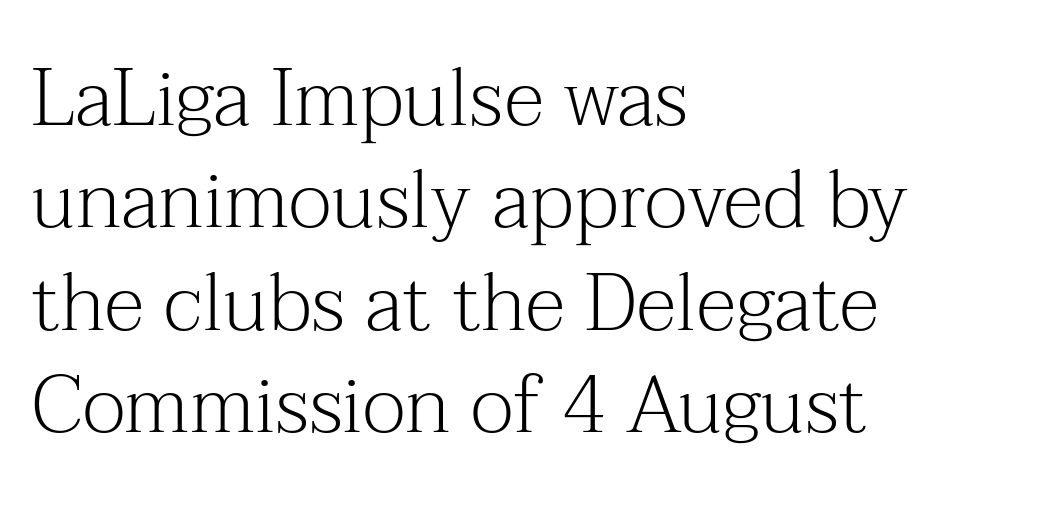
Q: Is the text bold? A: No.
Q: Is the text italic (slanted)? A: No, it is upright.
Q: Is the typeface a serif or a sans-serif typeface? A: Serif.
Q: Is the text underlined? A: No.
Q: How is the paragraph aligned? A: Left-aligned.
Q: Is the spacing between letters normal or unusually wide? A: Normal.
Q: Is the spacing between lines tight, normal or loose? A: Normal.
Q: Width (condensed, normal, or wide)? A: Normal.
Q: Stroke contrast? A: Medium.
Q: x-height? A: Medium.
Q: Monospaced? A: No.
